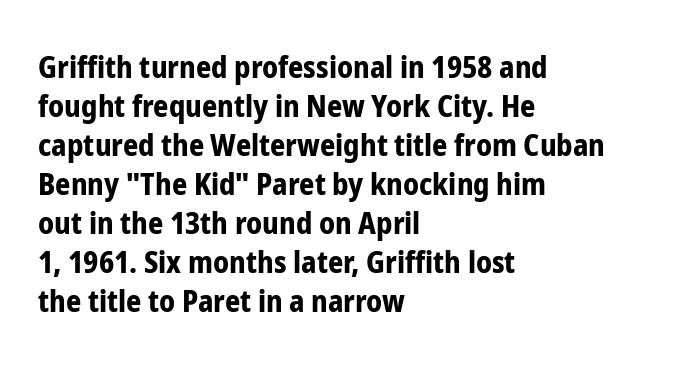
Q: Is the text bold? A: Yes.
Q: Is the text italic (slanted)? A: No, it is upright.
Q: Is the typeface a serif or a sans-serif typeface? A: Sans-serif.
Q: Is the text underlined? A: No.
Q: How is the paragraph aligned? A: Left-aligned.
Q: Is the spacing between letters normal or unusually wide? A: Normal.
Q: Is the spacing between lines tight, normal or loose? A: Normal.
Q: Width (condensed, normal, or wide)? A: Condensed.
Q: Stroke contrast? A: Low.
Q: x-height? A: Medium.
Q: Monospaced? A: No.
